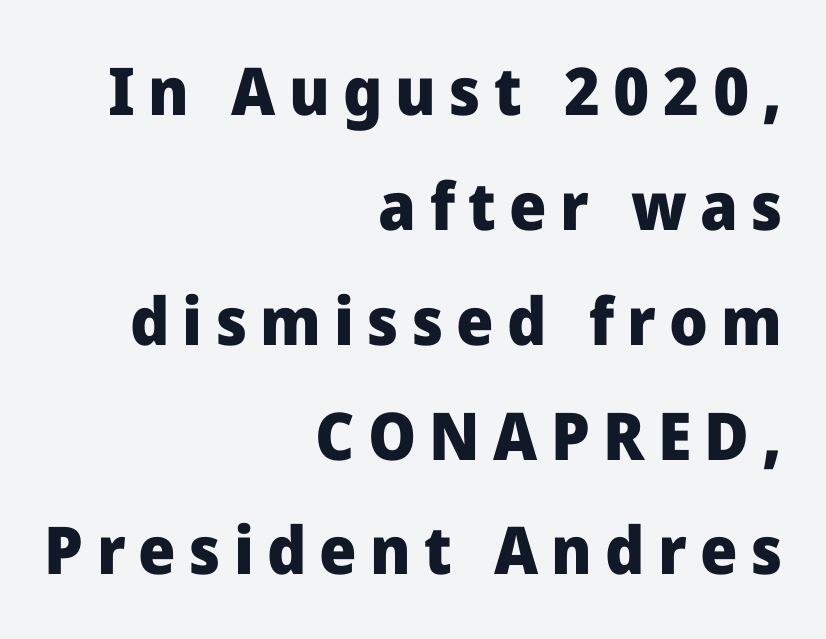
{"serif": "no", "italic": "no", "bold": "yes", "weight": "heavy", "width": "normal", "stroke_contrast": "low", "x_height": "medium", "monospaced": "no", "underline": "no", "align": "right", "line_spacing_ratio": 1.74, "letter_spacing": "wide", "letter_spacing_em": 0.2, "glyph_px": 66}
